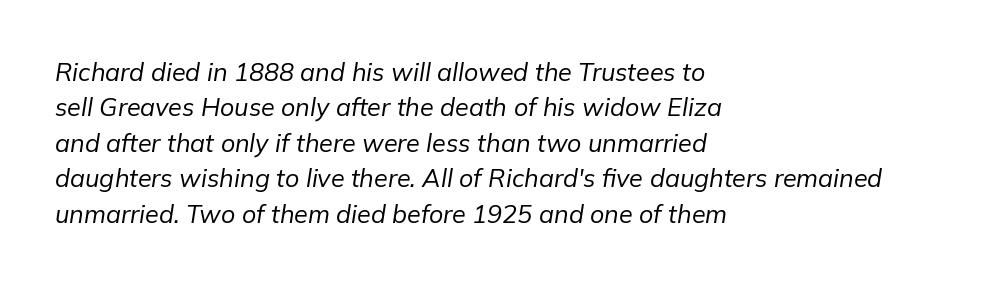
The image shows 25 px text type, italic (leaning right); set left-aligned, normal line spacing (1.42x), normal letter spacing, not underlined.
